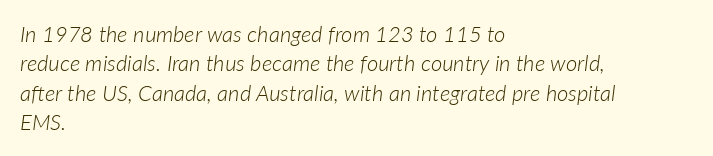
The image shows 22 px text type, italic (leaning right); set left-aligned, normal line spacing (1.34x), normal letter spacing, not underlined.
